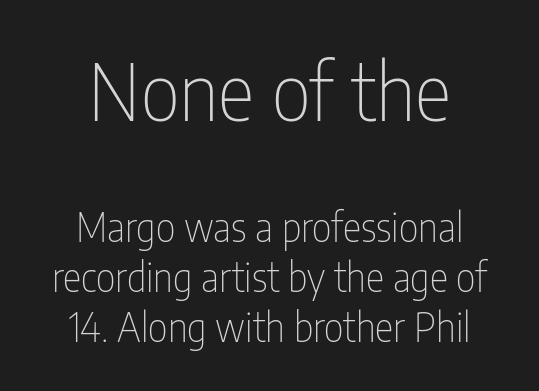
{"serif": "no", "italic": "no", "bold": "no", "weight": "thin", "width": "condensed", "stroke_contrast": "low", "x_height": "medium", "monospaced": "no", "underline": "no", "align": "center", "line_spacing": "normal", "line_spacing_ratio": 1.27, "letter_spacing": "normal", "letter_spacing_em": 0.0, "larger_block": "first", "size_ratio": 2.0, "glyph_px": 78}
